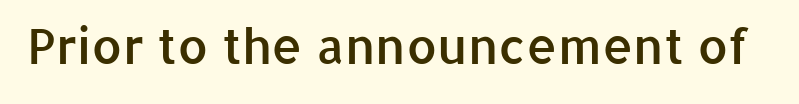
The image shows 49 px semibold sans-serif type, upright; set normal letter spacing, not underlined; low stroke contrast and a medium x-height.
